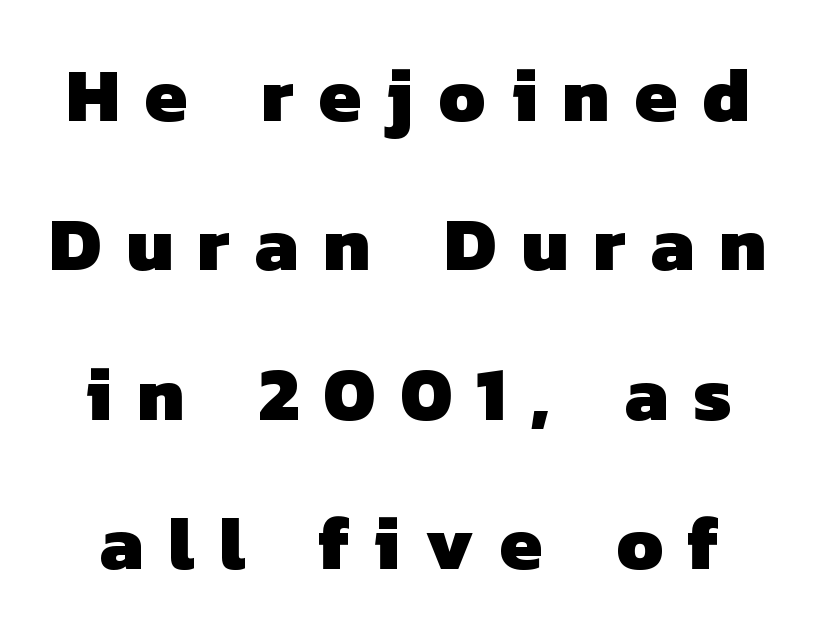
The letterforms stand isolated, each surrounded by extra space. Classification — sans serif. A great deal of white space separates one row of letters from the next. The sample has been set heavy, in full bold. The passage shown is not underscored anywhere. The passage shown is typed in a proportional face where columns would drift.
